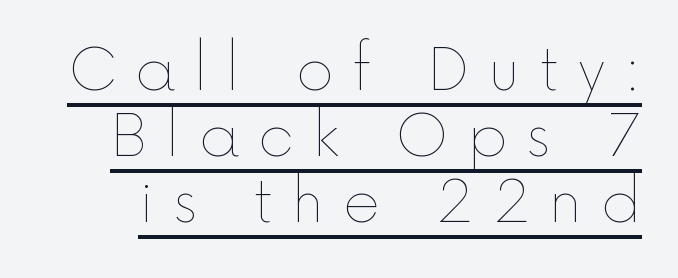
{"italic": "no", "bold": "no", "weight": "thin", "width": "normal", "x_height": "medium", "monospaced": "no", "underline": "yes", "line_spacing_ratio": 1.16, "letter_spacing": "wide", "letter_spacing_em": 0.33, "glyph_px": 57}
